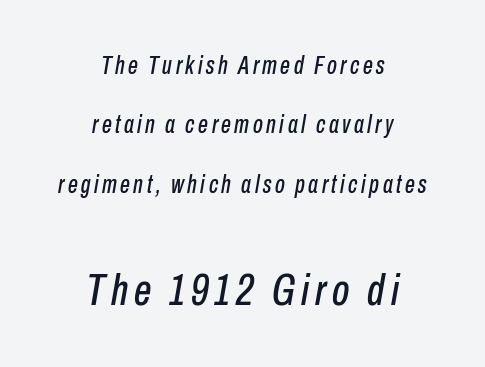
Anything drawn beneath the words? Only blank space. Airy leading. Note the varied advance widths — an 'i' is clearly narrower than an 'm'. Reading down the block, each line starts at a different indent, mirrored at its end.
